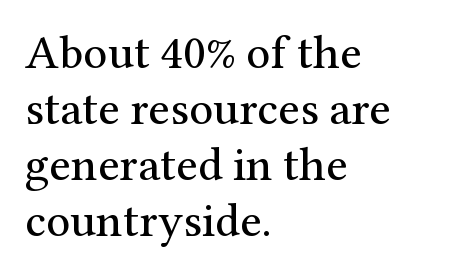
The image shows 48 px regular-weight serif type, upright; set left-aligned, line spacing 1.17x, normal letter spacing, not underlined; medium stroke contrast and a medium x-height.
